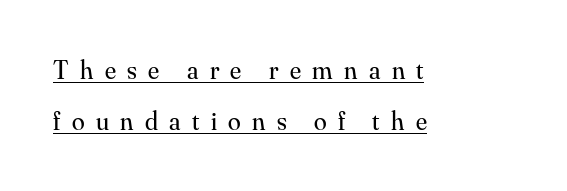
The image shows 26 px text type, upright; set left-aligned, loose line spacing (1.97x), unusually wide letter spacing (+0.44 em), underlined.
